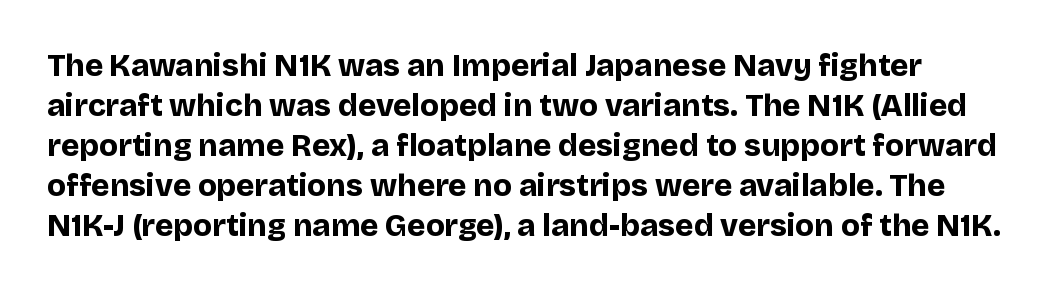
You could call the tracking neutral — neither tight nor loose. In terms of letterform style, serifs are entirely absent. On the weight axis this lands at bold, roughly 700. The letters stand upright; this is a roman face.
